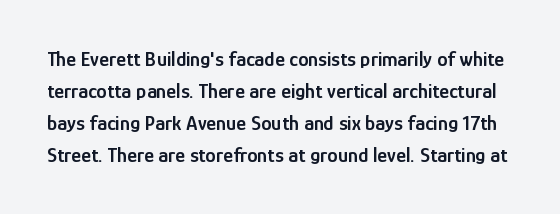
Q: Is the text bold? A: Semi-bold.
Q: Is the text italic (slanted)? A: No, it is upright.
Q: Is the text underlined? A: No.
Q: Is the spacing between letters normal or unusually wide? A: Normal.
Q: Is the spacing between lines tight, normal or loose? A: Normal.
